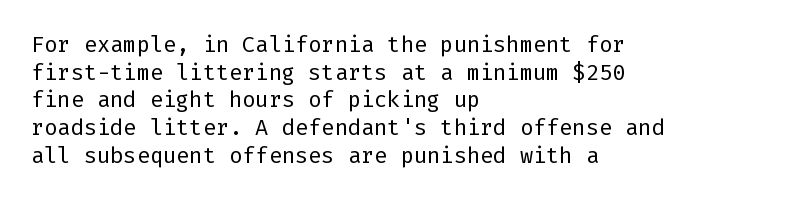
The typeface has the unassuming heft of standard copy or less. Vertical strokes here are truly vertical. A clean baseline with only descenders dipping below it. Default kerning and tracking; the words read as compact shapes.
